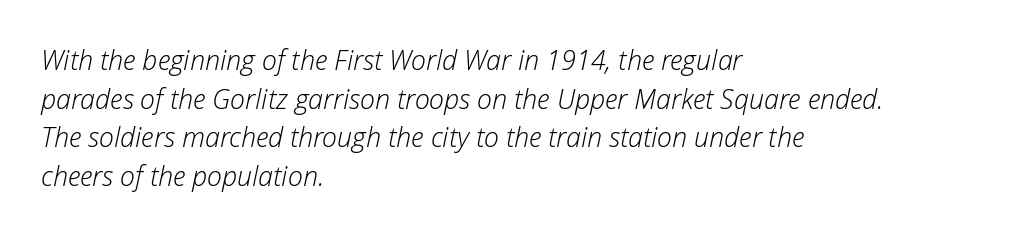
The image shows 27 px text type, italic (leaning right); set left-aligned, normal line spacing (1.43x), normal letter spacing, not underlined.
